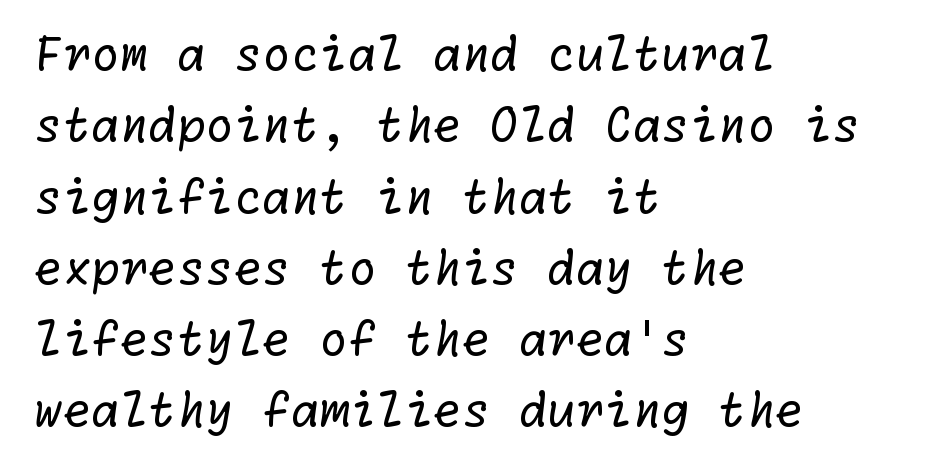
{"serif": "no", "bold": "no", "weight": "regular", "width": "normal", "stroke_contrast": "low", "x_height": "medium", "underline": "no", "align": "left", "line_spacing": "normal", "line_spacing_ratio": 1.55, "letter_spacing": "normal", "letter_spacing_em": 0.0, "glyph_px": 46}
